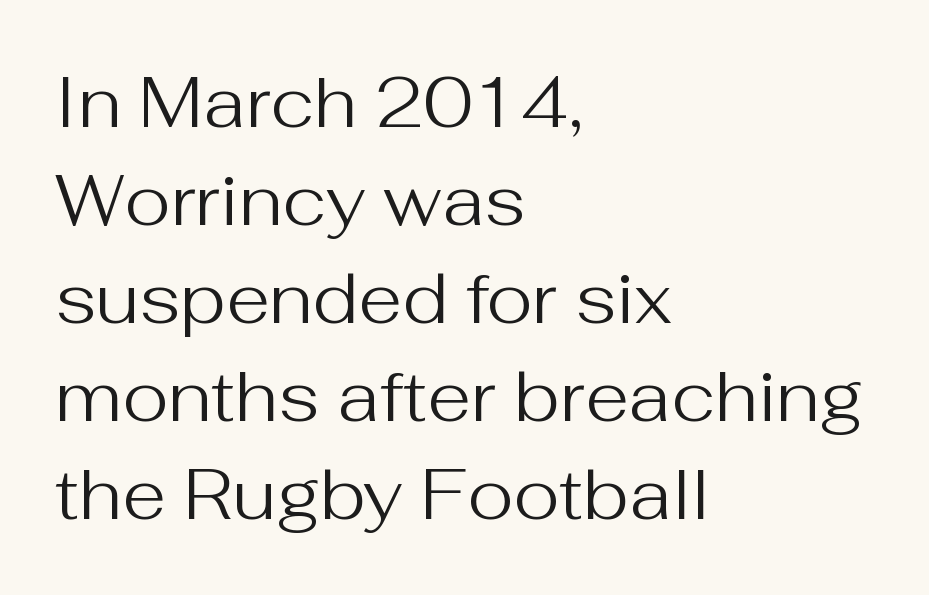
Each stroke keeps to a modest, everyday thickness or less. Examine the stroke ends and you'll find no serifs. Ordinary non-slanted type is in use. A clean baseline with only descenders dipping below it.
